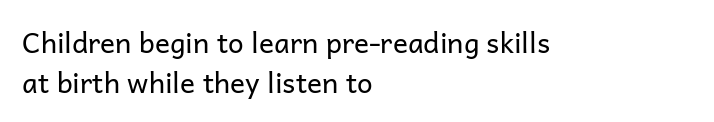
The lines sit at an ordinary, default distance from one another. This is roman type, the default non-slanted kind. You can tell from the bare stems that sans-serif type was used. Beneath every word, the page is bare.
